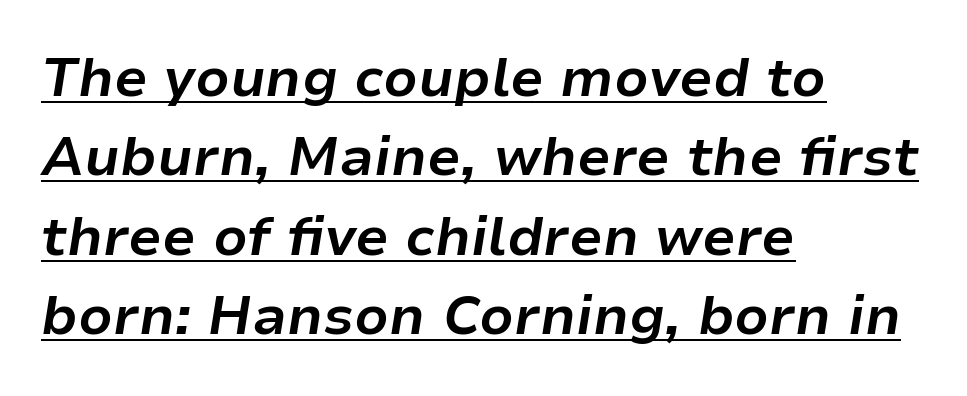
Q: Is the text bold? A: Yes.
Q: Is the text italic (slanted)? A: Yes, it leans right by about 9 degrees.
Q: Is the text underlined? A: Yes.
Q: How is the paragraph aligned? A: Left-aligned.
Q: Is the spacing between letters normal or unusually wide? A: Normal.
Q: Is the spacing between lines tight, normal or loose? A: Normal.
Q: Width (condensed, normal, or wide)? A: Normal.
Q: Stroke contrast? A: Low.
Q: x-height? A: Medium.
Q: Monospaced? A: No.
